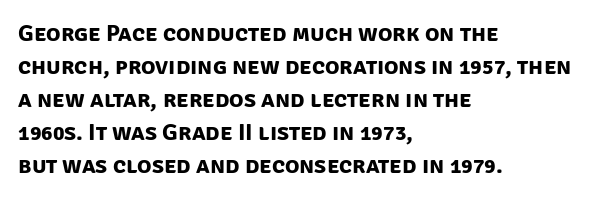
{"bold": "yes", "underline": "no", "align": "left", "line_spacing": "normal", "line_spacing_ratio": 1.38, "letter_spacing": "normal", "letter_spacing_em": 0.0, "glyph_px": 24}
